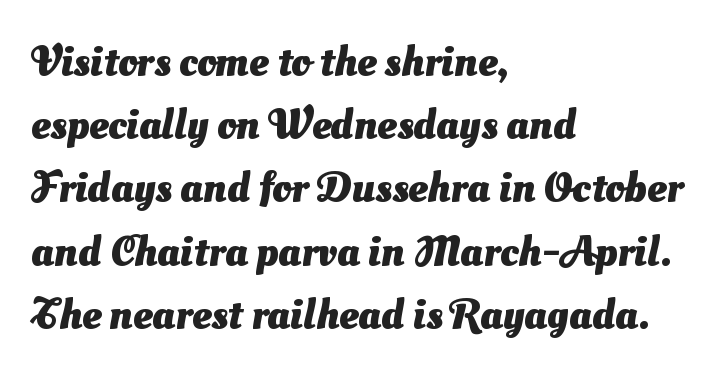
The rag falls on the right side of this text block. As a designer I'd log this as weight 700, bold. The face used here is rendered with its standard letterfit. Varying glyph widths throughout — classic text-font behaviour. Vertically, the passage feels balanced, rows spaced as you'd expect.
